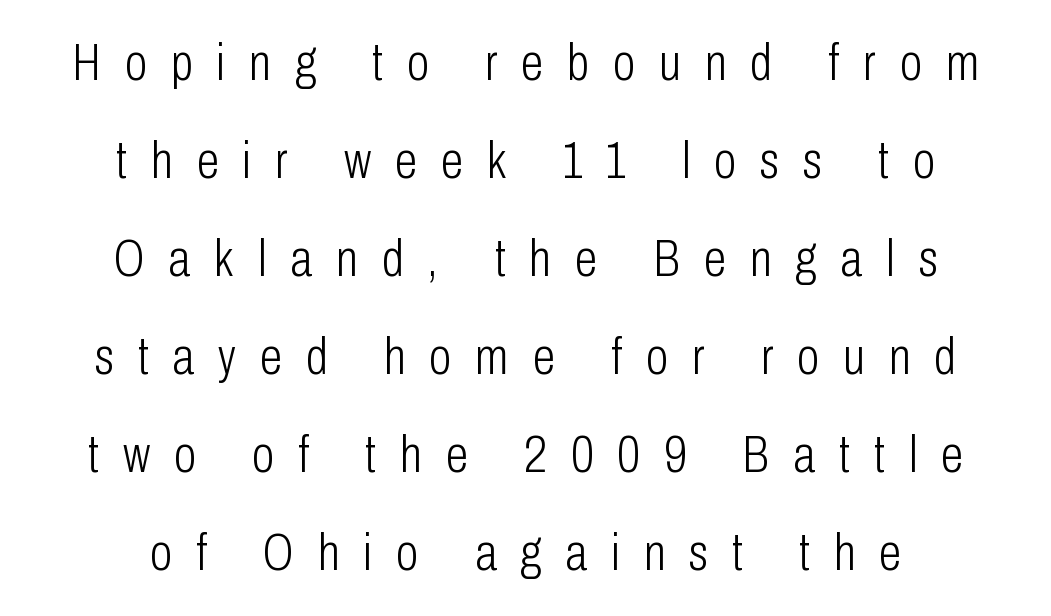
Q: Is the text bold? A: No.
Q: Is the text italic (slanted)? A: No, it is upright.
Q: Is the typeface a serif or a sans-serif typeface? A: Sans-serif.
Q: Is the text underlined? A: No.
Q: How is the paragraph aligned? A: Centered.
Q: Is the spacing between letters normal or unusually wide? A: Unusually wide.
Q: Is the spacing between lines tight, normal or loose? A: Loose.
Q: Width (condensed, normal, or wide)? A: Condensed.
Q: Stroke contrast? A: Low.
Q: x-height? A: Medium.
Q: Monospaced? A: No.
